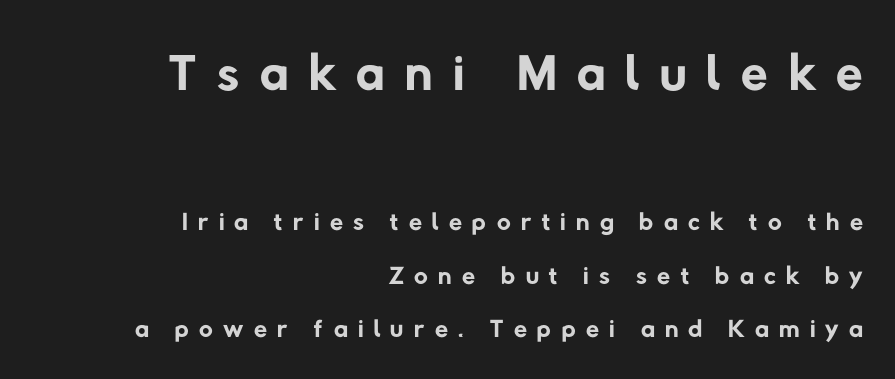
The image shows 77 px regular-weight sans-serif type; set right-aligned, normal line spacing (1.4x), unusually wide letter spacing (+0.27 em), not underlined; the first (top) block is 2.03x larger; low stroke contrast and a medium x-height.
